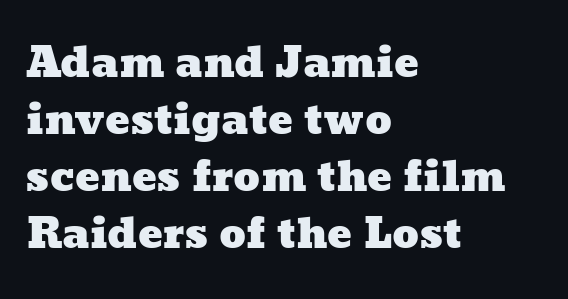
Q: Is the text underlined? A: No.
Q: How is the paragraph aligned? A: Left-aligned.
Q: Is the spacing between letters normal or unusually wide? A: Normal.
Q: Is the spacing between lines tight, normal or loose? A: Normal.
Q: Width (condensed, normal, or wide)? A: Wide.
Q: Stroke contrast? A: Low.
Q: x-height? A: Medium.
Q: Monospaced? A: No.
